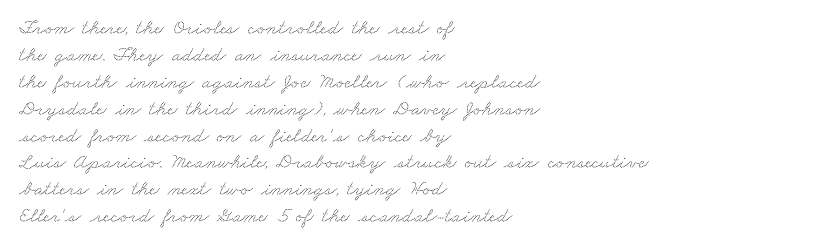
The image shows 21 px text type; set left-aligned, normal line spacing (1.28x), normal letter spacing, not underlined.
